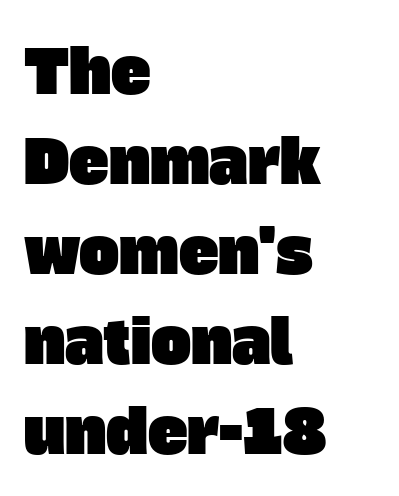
Q: Is the typeface a serif or a sans-serif typeface? A: Sans-serif.
Q: Is the text underlined? A: No.
Q: How is the paragraph aligned? A: Left-aligned.
Q: Is the spacing between letters normal or unusually wide? A: Normal.
Q: Is the spacing between lines tight, normal or loose? A: Normal.
Q: Width (condensed, normal, or wide)? A: Normal.
Q: Stroke contrast? A: Low.
Q: x-height? A: Large.
Q: Monospaced? A: No.
